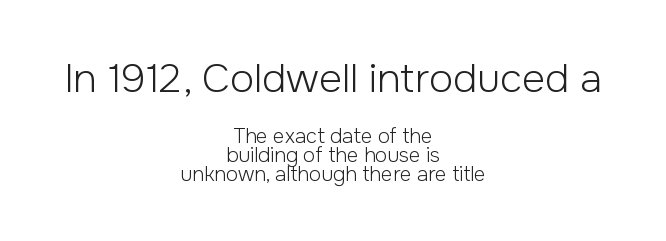
This sample trades vertical openness for compactness between lines. Is this a fixed-width face? No — the glyphs have proportional, varying widths. Tracking here is standard; glyphs follow each other at the usual distance. You can tell it's not italic because the verticals are truly vertical. Here the first block reads like a headline and the second like body copy. Line starts and ends both wander, symmetrically.
